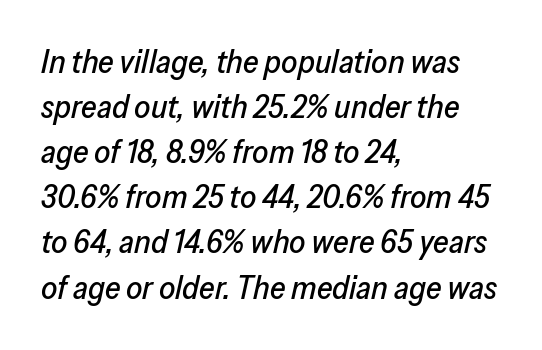
The image shows 32 px text type, italic (leaning right); set left-aligned, normal line spacing (1.41x), normal letter spacing, not underlined; low stroke contrast and a medium x-height.
